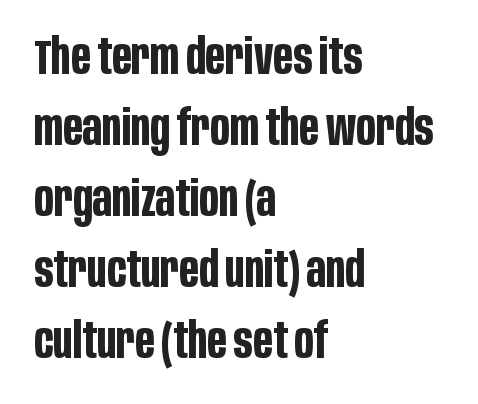
Honestly, the letter spacing is just normal — you wouldn't notice it. Notice how the stems are strictly vertical — no italics here. The passage shown is typed in a proportional face where columns would drift. Each new line begins a customary step beneath the previous one. The passage shown is not underscored anywhere.
